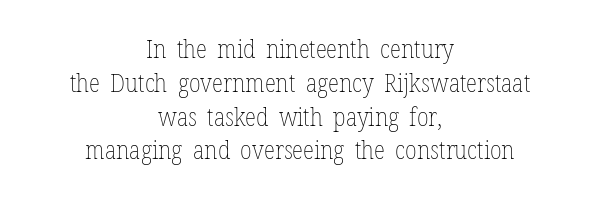
Q: Is the text bold? A: No.
Q: Is the text italic (slanted)? A: No, it is upright.
Q: Is the text underlined? A: No.
Q: How is the paragraph aligned? A: Centered.
Q: Is the spacing between letters normal or unusually wide? A: Normal.
Q: Is the spacing between lines tight, normal or loose? A: Normal.
